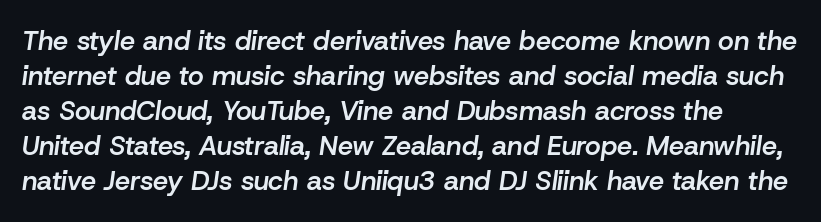
{"italic": "yes", "lean": "right", "slant_degrees": 8, "bold": "semi", "underline": "no", "line_spacing": "normal", "line_spacing_ratio": 1.3, "letter_spacing": "normal", "letter_spacing_em": 0.0, "glyph_px": 27}
